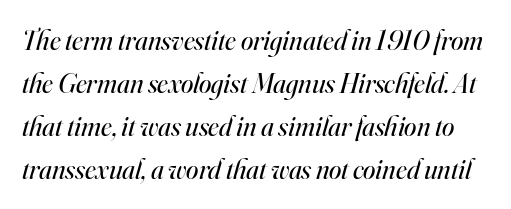
{"serif": "yes", "italic": "yes", "lean": "right", "slant_degrees": 16, "bold": "no", "weight": "regular", "width": "normal", "stroke_contrast": "high", "x_height": "small", "monospaced": "no", "underline": "no", "line_spacing": "normal", "line_spacing_ratio": 1.53, "letter_spacing": "normal", "letter_spacing_em": 0.0, "glyph_px": 28}
